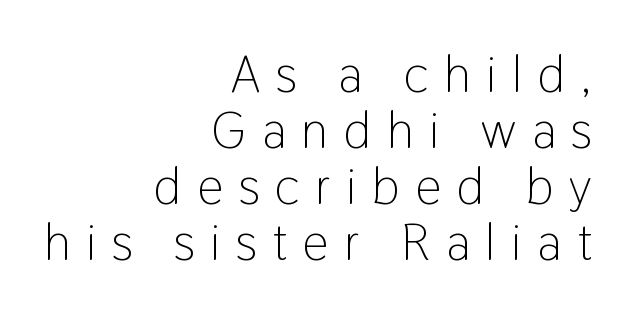
Q: Is the text bold? A: No.
Q: Is the text italic (slanted)? A: No, it is upright.
Q: Is the typeface a serif or a sans-serif typeface? A: Sans-serif.
Q: Is the text underlined? A: No.
Q: How is the paragraph aligned? A: Right-aligned.
Q: Is the spacing between letters normal or unusually wide? A: Unusually wide.
Q: Is the spacing between lines tight, normal or loose? A: Tight.
Q: Width (condensed, normal, or wide)? A: Condensed.
Q: Stroke contrast? A: Low.
Q: x-height? A: Medium.
Q: Monospaced? A: No.
